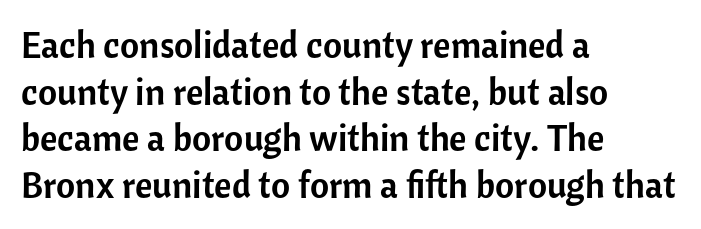
The image shows 37 px sans-serif type, upright; set left-aligned, normal line spacing (1.26x), normal letter spacing, not underlined; low stroke contrast and a medium x-height.
